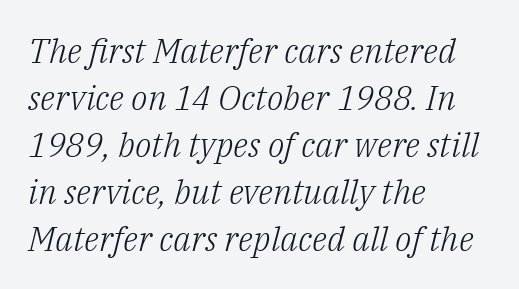
The space beneath each line is pristine and unruled. These lines sit exactly where default settings would place them. The typesetting does not lean heavy: it is not bold. You can tell from the footed stems that serif type was used. Rendered with sloped, italic letterforms.
